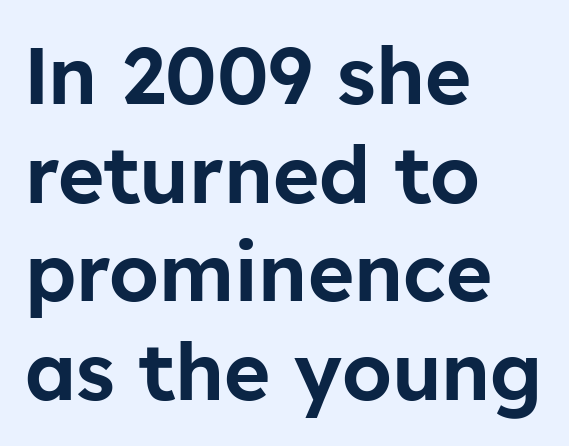
{"serif": "no", "italic": "no", "width": "normal", "stroke_contrast": "low", "x_height": "medium", "monospaced": "no", "underline": "no", "align": "left", "line_spacing": "normal", "line_spacing_ratio": 1.25, "letter_spacing": "normal", "letter_spacing_em": 0.0, "glyph_px": 79}
